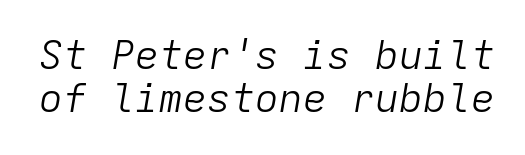
The image shows 40 px light type, italic (leaning right), monospaced; set tight line spacing (1.08x), normal letter spacing, not underlined; low stroke contrast and a medium x-height.
